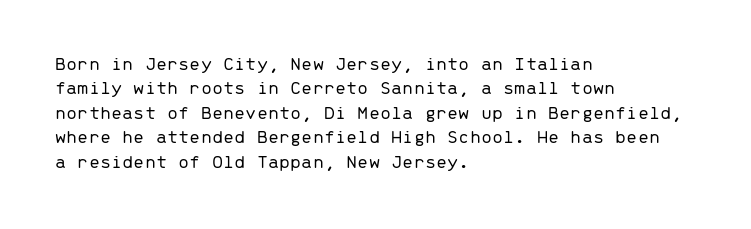
The image shows 20 px text type, upright; set left-aligned, line spacing 1.22x, normal letter spacing, not underlined.
